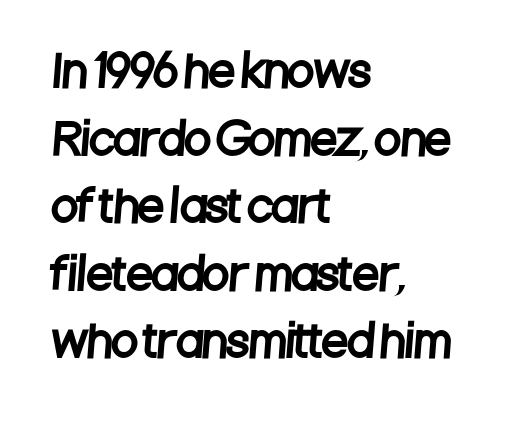
Serif or sans? Sans — the stroke terminals are bare. The area under the type is left untouched. Tracking here is standard; glyphs follow each other at the usual distance. The block of text has a typical density, with ordinary space between rows. Does the copy run flush right? No — it runs flush left. The face used here is proportionally spaced, like ordinary book or web type.
